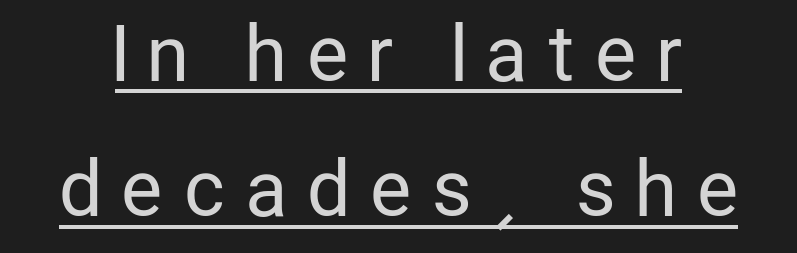
{"serif": "no", "italic": "no", "bold": "no", "weight": "regular", "width": "condensed", "stroke_contrast": "low", "x_height": "medium", "monospaced": "no", "underline": "yes", "line_spacing_ratio": 1.78, "letter_spacing": "wide", "letter_spacing_em": 0.3, "glyph_px": 76}
